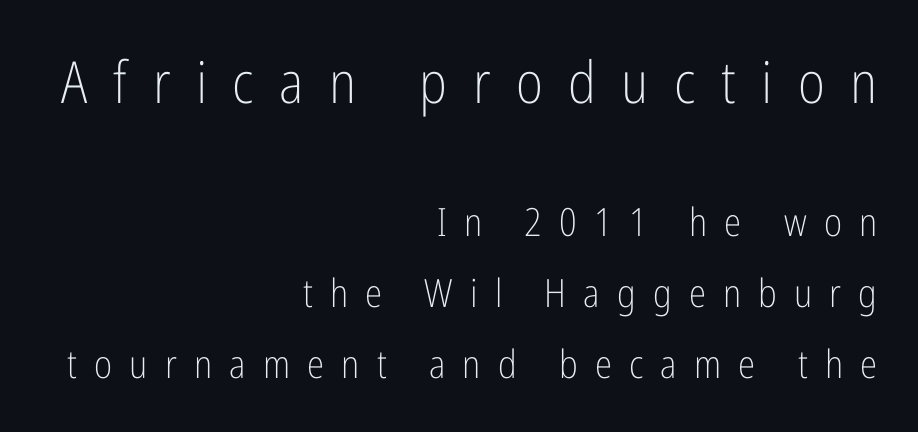
The image shows 58 px light, condensed sans-serif type, upright; set right-aligned, line spacing 1.83x, unusually wide letter spacing (+0.44 em), not underlined; the first (top) block is 1.49x larger; low stroke contrast and a medium x-height.
